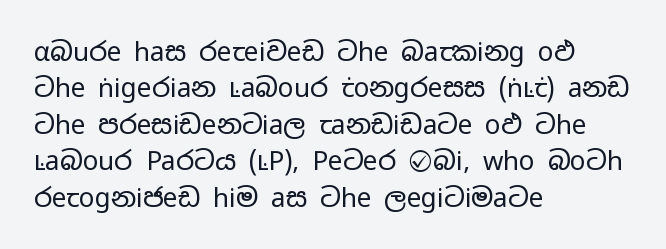
{"italic": "no", "bold": "no", "underline": "no", "align": "left", "line_spacing": "normal", "line_spacing_ratio": 1.4, "letter_spacing": "normal", "letter_spacing_em": 0.0, "glyph_px": 26}
